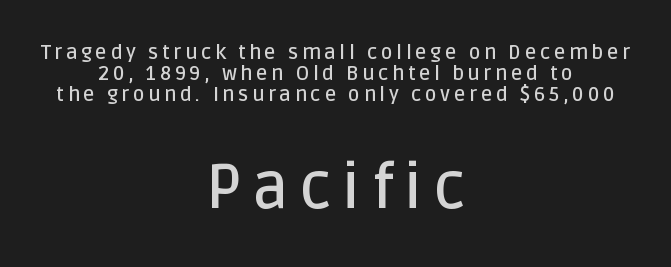
The image shows 61 px semibold sans-serif type, upright; set centered, tight line spacing (1.04x), not underlined; the second (bottom) block is 3.05x larger; low stroke contrast and a large x-height.
